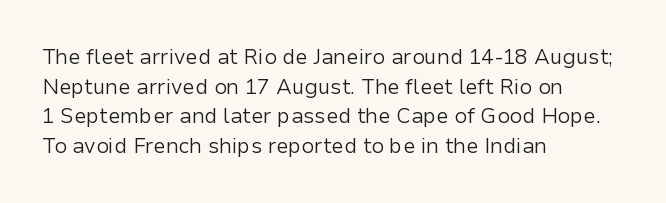
Q: Is the text bold? A: No.
Q: Is the text italic (slanted)? A: No, it is upright.
Q: Is the text underlined? A: No.
Q: How is the paragraph aligned? A: Left-aligned.
Q: Is the spacing between letters normal or unusually wide? A: Normal.
Q: Is the spacing between lines tight, normal or loose? A: Normal.
